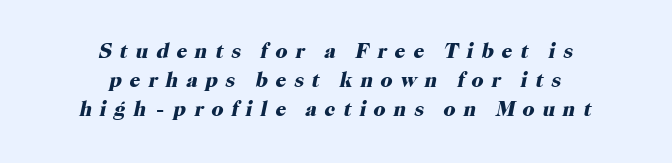
The image shows 21 px bold type, italic (leaning right); set centered, normal line spacing (1.37x), unusually wide letter spacing (+0.37 em), not underlined.
